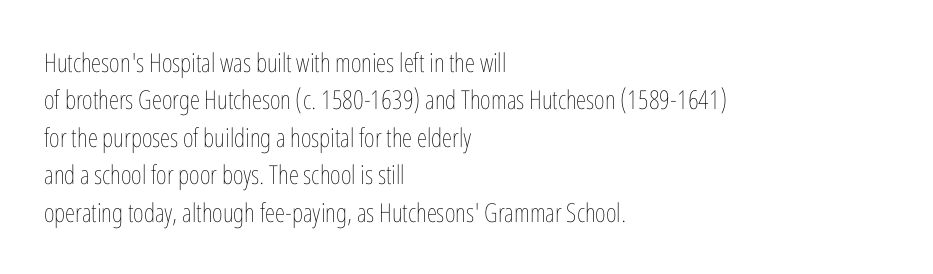
Is the letter spacing exaggerated? No — it looks like the ordinary default. This block has exactly the height ordinary leading produces. This is the regular roman posture of the typeface. Weight: not bold — regular or lighter.
